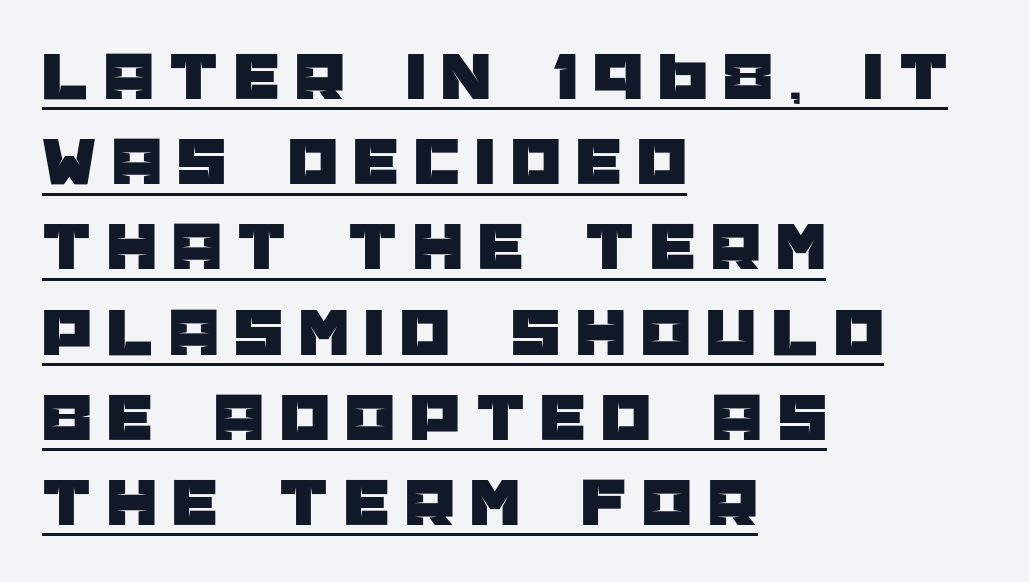
{"serif": "no", "italic": "no", "width": "normal", "stroke_contrast": "low", "x_height": "large", "monospaced": "no", "underline": "yes", "align": "left", "line_spacing_ratio": 1.2, "letter_spacing": "wide", "letter_spacing_em": 0.22, "glyph_px": 71}
